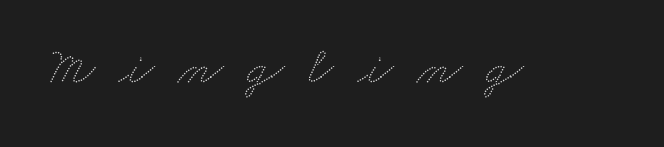
Q: Is the text underlined? A: No.
Q: Is the spacing between letters normal or unusually wide? A: Unusually wide.
Q: Width (condensed, normal, or wide)? A: Wide.
Q: Stroke contrast? A: Low.
Q: x-height? A: Small.
Q: Monospaced? A: No.
